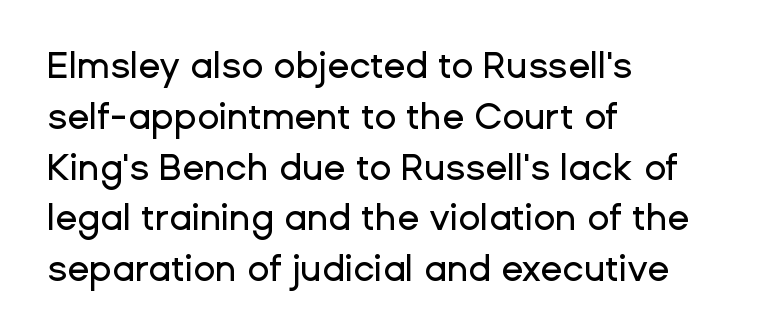
Q: Is the text italic (slanted)? A: No, it is upright.
Q: Is the typeface a serif or a sans-serif typeface? A: Sans-serif.
Q: Is the text underlined? A: No.
Q: How is the paragraph aligned? A: Left-aligned.
Q: Is the spacing between letters normal or unusually wide? A: Normal.
Q: Is the spacing between lines tight, normal or loose? A: Normal.
Q: Width (condensed, normal, or wide)? A: Normal.
Q: Stroke contrast? A: Low.
Q: x-height? A: Medium.
Q: Monospaced? A: No.
